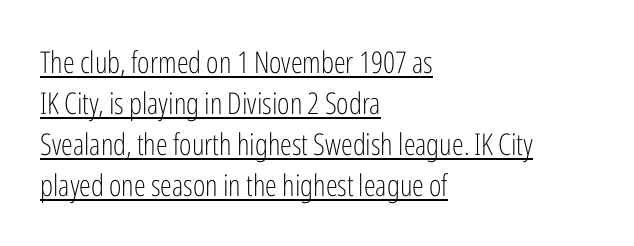
{"serif": "no", "italic": "no", "bold": "no", "weight": "light", "width": "condensed", "stroke_contrast": "low", "x_height": "medium", "monospaced": "no", "underline": "yes", "align": "left", "line_spacing": "normal", "line_spacing_ratio": 1.37, "letter_spacing": "normal", "letter_spacing_em": 0.0, "glyph_px": 30}
